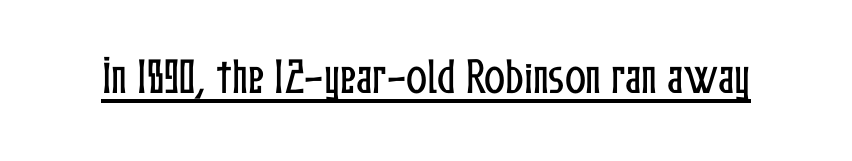
{"italic": "no", "width": "condensed", "stroke_contrast": "low", "x_height": "medium", "monospaced": "no", "underline": "yes", "letter_spacing": "normal", "letter_spacing_em": 0.0, "glyph_px": 39}
